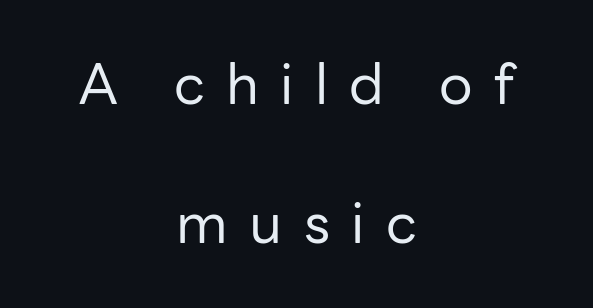
Q: Is the text bold? A: No.
Q: Is the text italic (slanted)? A: No, it is upright.
Q: Is the typeface a serif or a sans-serif typeface? A: Sans-serif.
Q: Is the text underlined? A: No.
Q: How is the paragraph aligned? A: Centered.
Q: Is the spacing between letters normal or unusually wide? A: Unusually wide.
Q: Is the spacing between lines tight, normal or loose? A: Loose.
Q: Width (condensed, normal, or wide)? A: Normal.
Q: Stroke contrast? A: Low.
Q: x-height? A: Medium.
Q: Monospaced? A: No.
